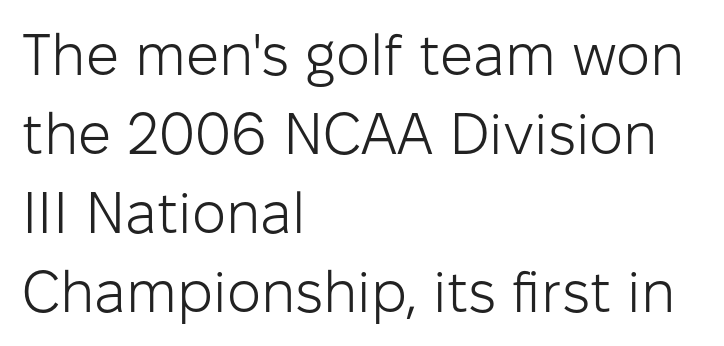
The image shows 58 px light sans-serif type, upright; set left-aligned, normal line spacing (1.36x), normal letter spacing, not underlined; low stroke contrast and a medium x-height.
